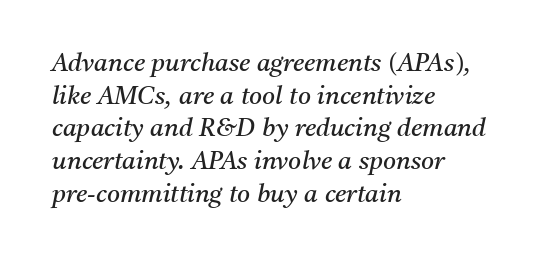
The words here are not underlined. Each word holds together tightly as a unit, with standard inter-letter gaps. Evenly set lines give the paragraph a standard silhouette. An italicized treatment has been applied to the whole sample.
